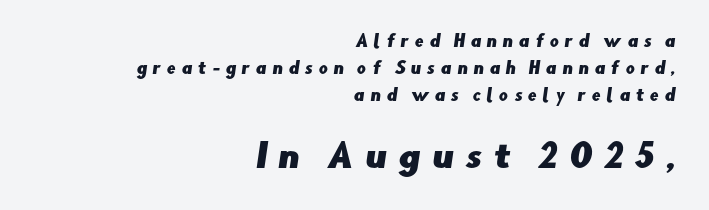
You could only call the tracking loose — the letters float apart. Has an underline been added? It has not. Short and long lines alike share a common ending point at right. You could not count columns in this text — the font is proportionally spaced.
